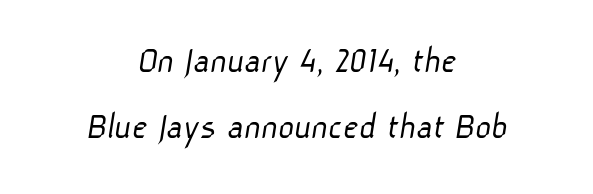
{"serif": "no", "bold": "no", "weight": "light", "width": "normal", "stroke_contrast": "low", "x_height": "medium", "monospaced": "no", "underline": "no", "align": "center", "line_spacing": "normal", "line_spacing_ratio": 1.69, "letter_spacing": "normal", "letter_spacing_em": 0.0, "glyph_px": 39}
